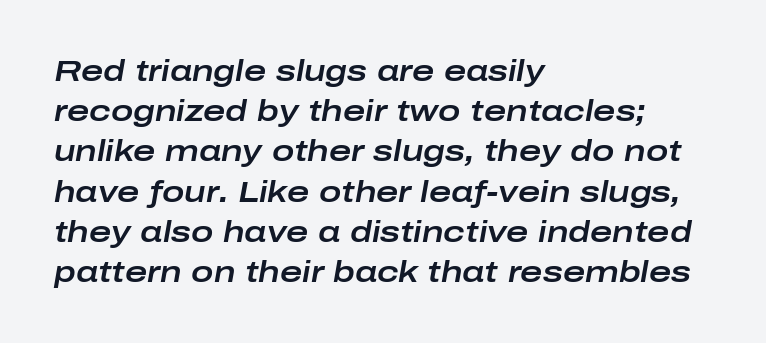
Q: Is the text italic (slanted)? A: Yes, it leans right by about 10 degrees.
Q: Is the text underlined? A: No.
Q: How is the paragraph aligned? A: Left-aligned.
Q: Is the spacing between letters normal or unusually wide? A: Normal.
Q: Is the spacing between lines tight, normal or loose? A: Normal.
Q: Width (condensed, normal, or wide)? A: Wide.
Q: Stroke contrast? A: Low.
Q: x-height? A: Medium.
Q: Monospaced? A: No.
